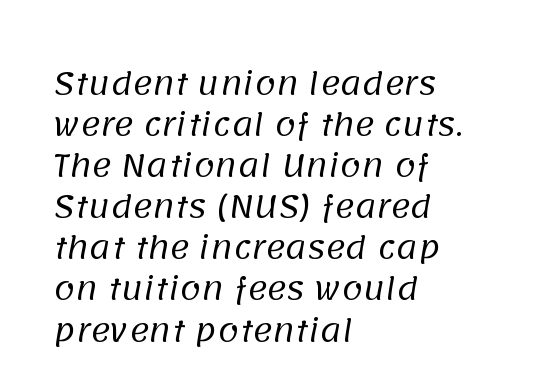
{"serif": "no", "bold": "no", "weight": "regular", "width": "normal", "stroke_contrast": "low", "x_height": "large", "monospaced": "no", "underline": "no", "align": "left", "line_spacing": "normal", "line_spacing_ratio": 1.37, "letter_spacing": "normal", "letter_spacing_em": 0.0, "glyph_px": 30}
